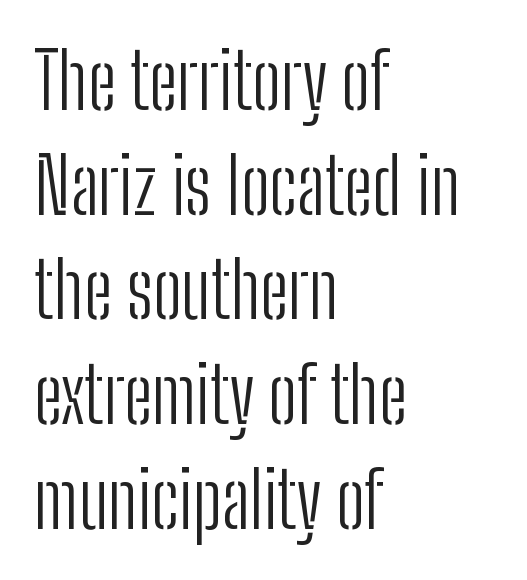
Q: Is the text bold? A: No.
Q: Is the text italic (slanted)? A: No, it is upright.
Q: Is the typeface a serif or a sans-serif typeface? A: Sans-serif.
Q: Is the text underlined? A: No.
Q: How is the paragraph aligned? A: Left-aligned.
Q: Is the spacing between letters normal or unusually wide? A: Normal.
Q: Is the spacing between lines tight, normal or loose? A: Normal.
Q: Width (condensed, normal, or wide)? A: Condensed.
Q: Stroke contrast? A: Low.
Q: x-height? A: Medium.
Q: Monospaced? A: No.
